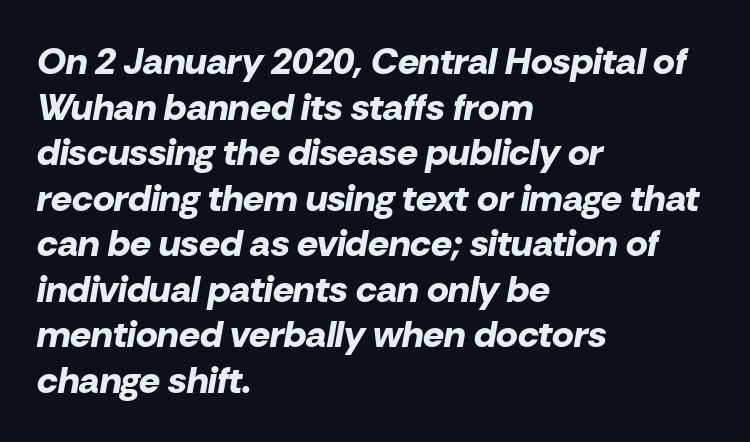
Q: Is the text bold? A: Yes.
Q: Is the text italic (slanted)? A: Yes, it leans right by about 10 degrees.
Q: Is the text underlined? A: No.
Q: How is the paragraph aligned? A: Left-aligned.
Q: Is the spacing between letters normal or unusually wide? A: Normal.
Q: Width (condensed, normal, or wide)? A: Normal.
Q: Stroke contrast? A: Low.
Q: x-height? A: Medium.
Q: Monospaced? A: No.
